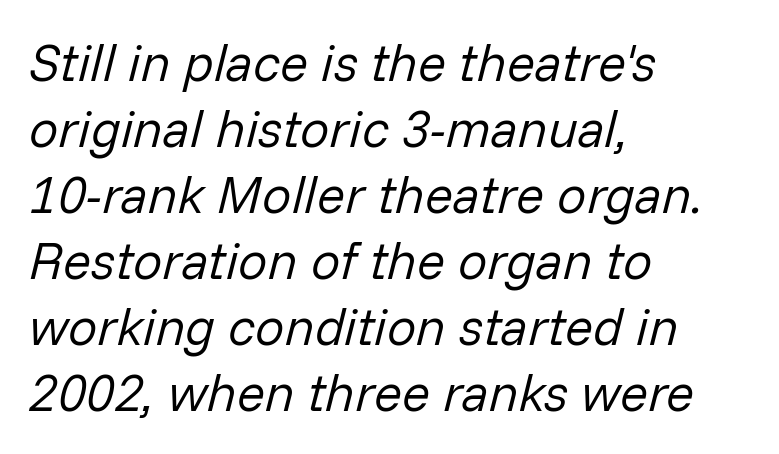
{"italic": "yes", "lean": "right", "slant_degrees": 14, "bold": "no", "weight": "regular", "width": "normal", "stroke_contrast": "low", "x_height": "medium", "monospaced": "no", "underline": "no", "align": "left", "line_spacing": "normal", "line_spacing_ratio": 1.27, "letter_spacing": "normal", "letter_spacing_em": 0.0, "glyph_px": 52}
